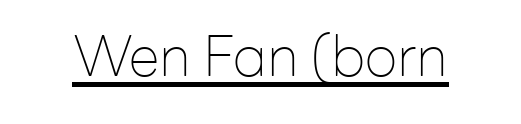
The specimen reads as upright at a glance. This sample has the flowing, uneven cadence of proportional lettering. Vertical stems look standard width or narrower in stroke. Serif or sans? Sans — the stroke terminals are bare.
